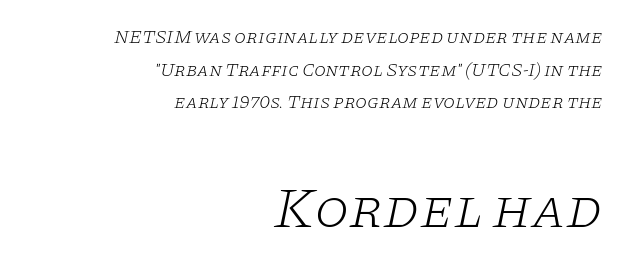
The image shows 56 px light, wide serif type, italic (leaning right); set right-aligned, line spacing 1.72x, normal letter spacing, not underlined; the second (bottom) block is 2.95x larger; low stroke contrast and a large x-height.
